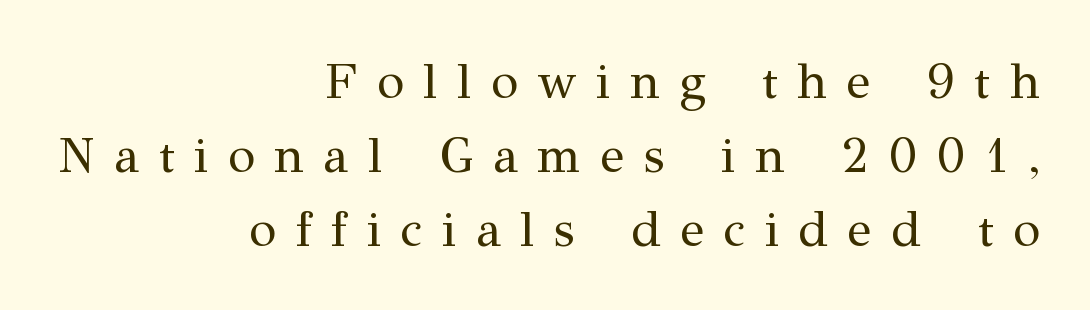
The image shows 50 px regular-weight serif type, upright; set right-aligned, normal line spacing (1.48x), unusually wide letter spacing (+0.39 em), not underlined; medium stroke contrast and a medium x-height.
